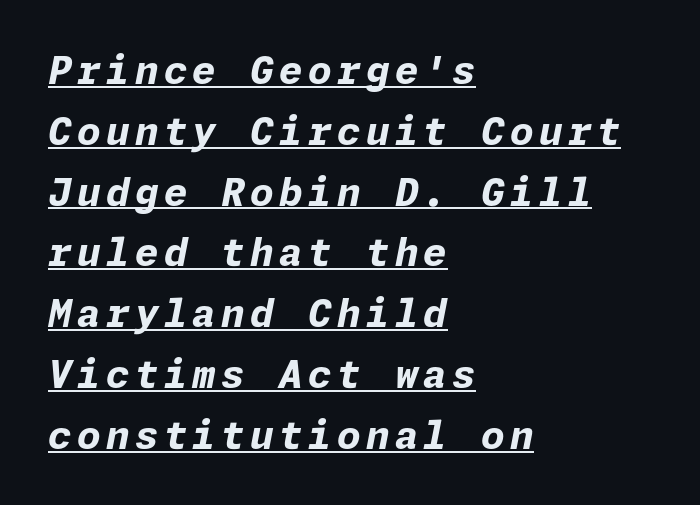
{"italic": "yes", "lean": "right", "slant_degrees": 11, "bold": "yes", "weight": "bold", "width": "normal", "stroke_contrast": "low", "x_height": "medium", "underline": "yes", "align": "left", "line_spacing": "normal", "line_spacing_ratio": 1.6, "glyph_px": 38}
